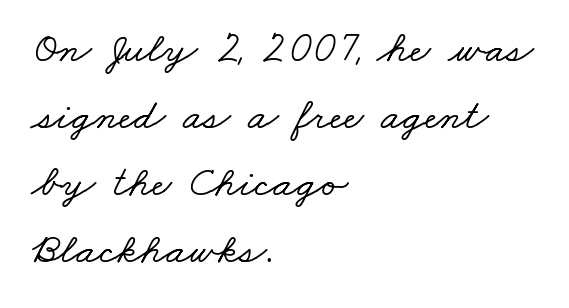
Short and long lines alike share a common starting point at left. The rows are spaced the way most documents space them. The type family on display is of the serif kind. You could not count columns in this text — the font is proportionally spaced. The letterforms sit shoulder to shoulder at normal distance.
